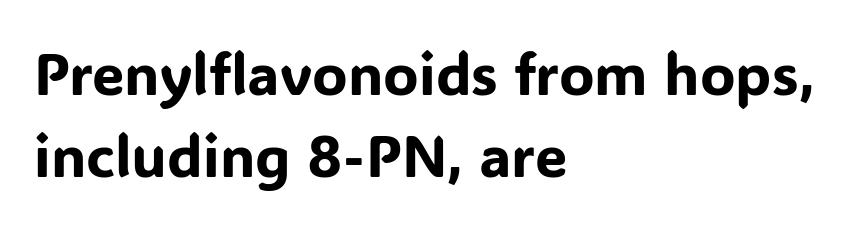
{"serif": "no", "italic": "no", "width": "normal", "stroke_contrast": "low", "x_height": "medium", "monospaced": "no", "underline": "no", "align": "left", "line_spacing": "normal", "line_spacing_ratio": 1.41, "letter_spacing": "normal", "letter_spacing_em": 0.0, "glyph_px": 58}
